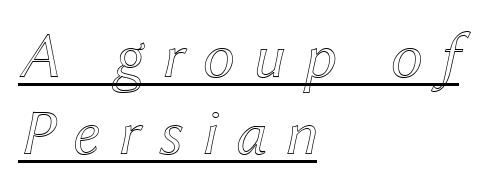
Q: Is the text italic (slanted)? A: Yes, it leans right by about 12 degrees.
Q: Is the text underlined? A: Yes.
Q: How is the paragraph aligned? A: Left-aligned.
Q: Is the spacing between letters normal or unusually wide? A: Unusually wide.
Q: Width (condensed, normal, or wide)? A: Normal.
Q: x-height? A: Medium.
Q: Monospaced? A: No.
